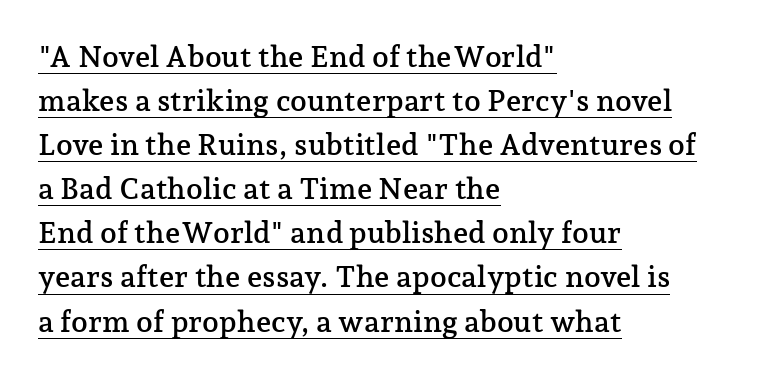
{"serif": "yes", "italic": "no", "width": "normal", "stroke_contrast": "low", "x_height": "medium", "monospaced": "no", "underline": "yes", "align": "left", "line_spacing": "normal", "line_spacing_ratio": 1.47, "letter_spacing": "normal", "letter_spacing_em": 0.0, "glyph_px": 30}
